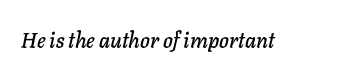
Q: Is the text italic (slanted)? A: Yes, it leans right by about 11 degrees.
Q: Is the text underlined? A: No.
Q: Is the spacing between letters normal or unusually wide? A: Normal.
